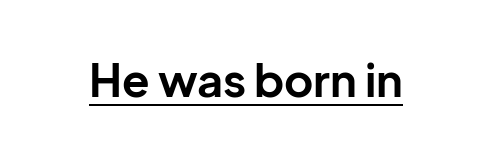
The image shows 45 px bold sans-serif type, upright; set normal letter spacing, underlined; low stroke contrast and a medium x-height.
